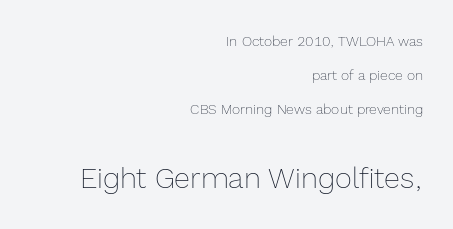
Is the type heavy? It reads as light-to-regular instead. How would I describe the line gaps? Wide and relaxed. Tracking here is standard; glyphs follow each other at the usual distance. The typesetter chose a ragged-left arrangement here. Honestly, there is no underline to notice here at all.
